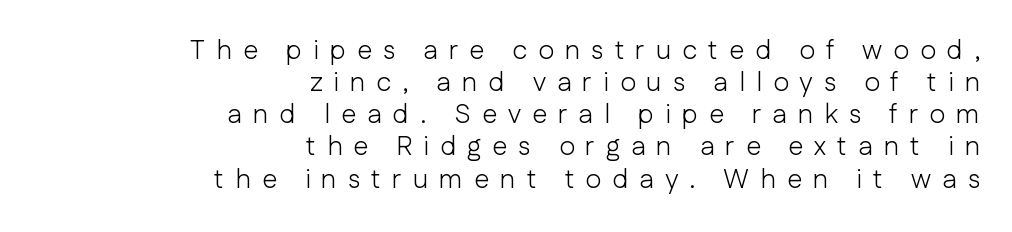
Q: Is the text bold? A: No.
Q: Is the text italic (slanted)? A: No, it is upright.
Q: Is the text underlined? A: No.
Q: How is the paragraph aligned? A: Right-aligned.
Q: Is the spacing between letters normal or unusually wide? A: Unusually wide.
